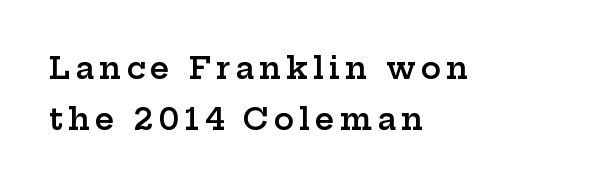
Has an underline been added? It has not. A typesetter would mark this as roman, not italic. Its strokes are somewhat broadened, the hallmark of semibold type. The rendering uses a moderate line-height, typical for paragraphs. Varying glyph widths throughout — classic text-font behaviour. All the whitespace from short lines collects on the right.
